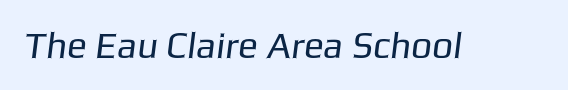
The image shows 37 px regular-weight sans-serif type; set normal letter spacing, not underlined; low stroke contrast and a medium x-height.
